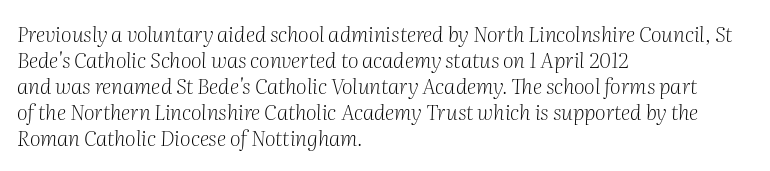
{"italic": "yes", "lean": "right", "slant_degrees": 2, "bold": "no", "underline": "no", "align": "left", "line_spacing_ratio": 1.24, "letter_spacing": "normal", "letter_spacing_em": 0.0, "glyph_px": 21}
